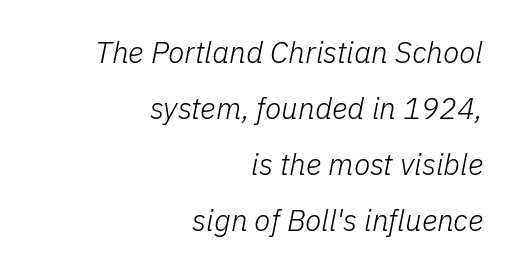
Q: Is the text bold? A: No.
Q: Is the text italic (slanted)? A: Yes, it leans right by about 11 degrees.
Q: Is the text underlined? A: No.
Q: How is the paragraph aligned? A: Right-aligned.
Q: Is the spacing between letters normal or unusually wide? A: Normal.
Q: Width (condensed, normal, or wide)? A: Normal.
Q: Stroke contrast? A: Low.
Q: x-height? A: Medium.
Q: Monospaced? A: No.
